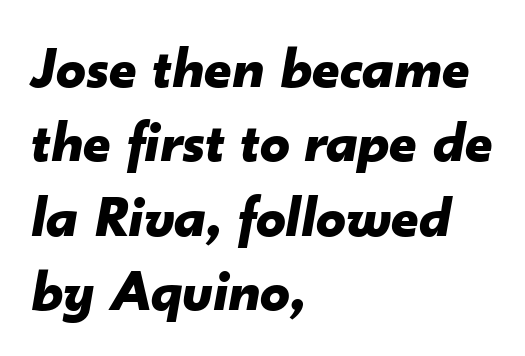
Observe the ordinary spacing: letters are neighbours, not strangers. The rendering uses a bold face; every stroke is thick and dark. Every character sits at an angle, as italics do. One-word summary of the alignment: left. No word sits above an underline.
